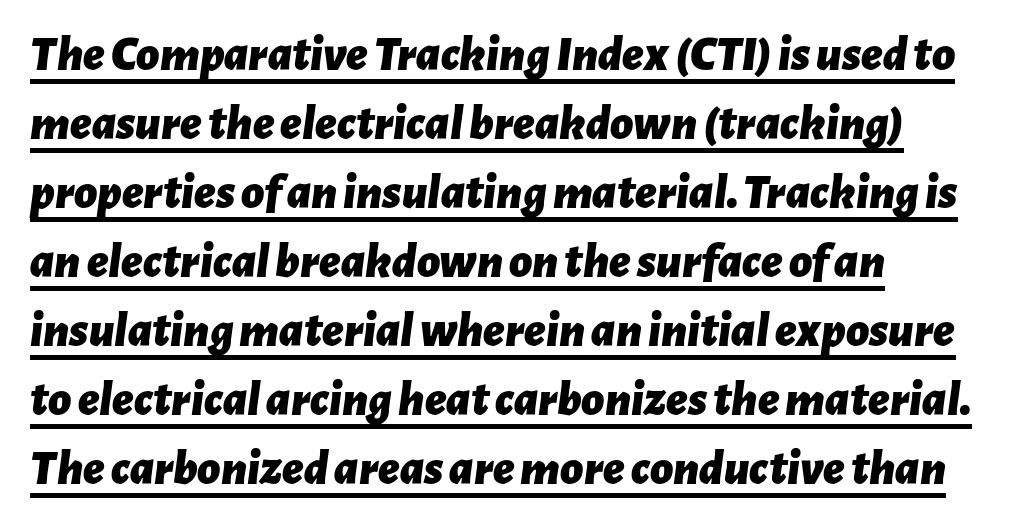
{"italic": "yes", "lean": "right", "slant_degrees": 7, "bold": "yes", "weight": "bold", "width": "normal", "stroke_contrast": "low", "x_height": "medium", "monospaced": "no", "underline": "yes", "align": "left", "line_spacing": "normal", "line_spacing_ratio": 1.38, "letter_spacing": "normal", "letter_spacing_em": 0.0, "glyph_px": 50}
